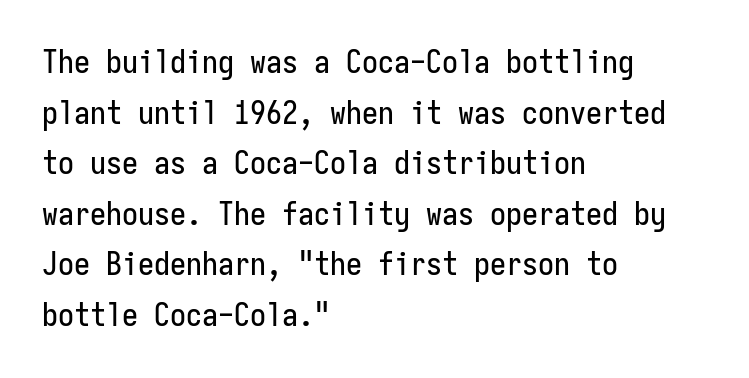
The image shows 32 px condensed sans-serif type, upright, monospaced; set left-aligned, normal line spacing (1.58x), normal letter spacing, not underlined; low stroke contrast and a medium x-height.
